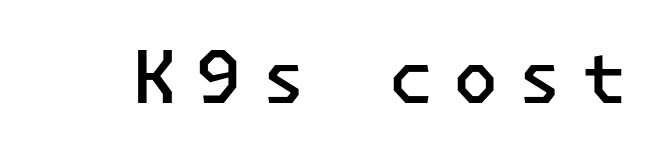
The image shows 73 px semibold sans-serif type, upright; set unusually wide letter spacing (+0.26 em), not underlined; low stroke contrast and a medium x-height.
